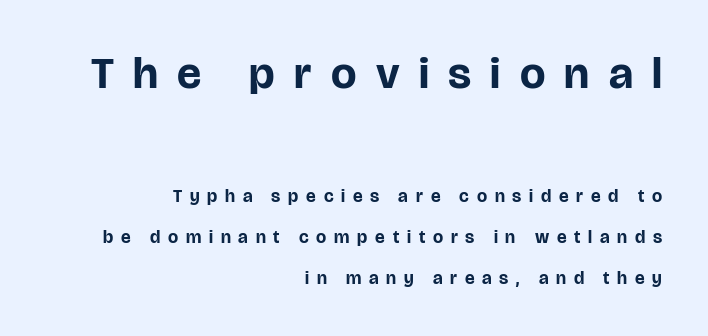
Q: Is the text bold? A: Yes.
Q: Is the text italic (slanted)? A: No, it is upright.
Q: Is the typeface a serif or a sans-serif typeface? A: Sans-serif.
Q: Is the text underlined? A: No.
Q: How is the paragraph aligned? A: Right-aligned.
Q: Is the spacing between letters normal or unusually wide? A: Unusually wide.
Q: Is the spacing between lines tight, normal or loose? A: Loose.
Q: Which block of text is set in a larger size, the first (top) or the second (bottom)? A: The first (top) one.
Q: Width (condensed, normal, or wide)? A: Normal.
Q: Stroke contrast? A: Low.
Q: x-height? A: Large.
Q: Monospaced? A: No.
